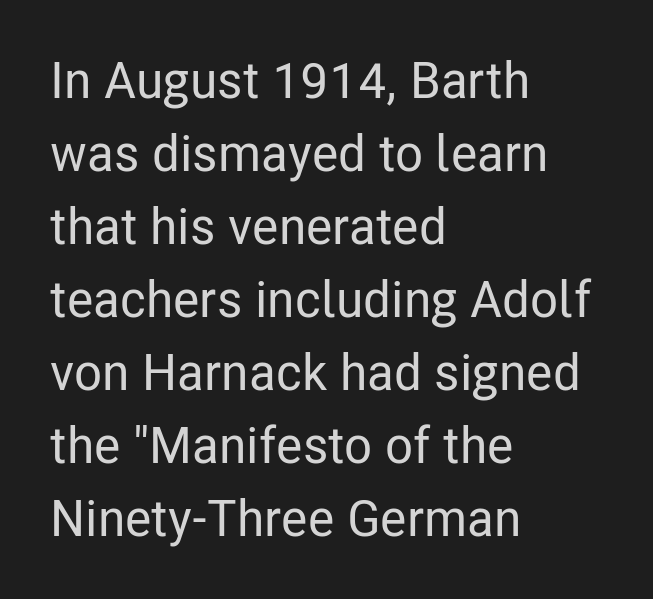
Q: Is the text italic (slanted)? A: No, it is upright.
Q: Is the typeface a serif or a sans-serif typeface? A: Sans-serif.
Q: Is the text underlined? A: No.
Q: How is the paragraph aligned? A: Left-aligned.
Q: Is the spacing between letters normal or unusually wide? A: Normal.
Q: Is the spacing between lines tight, normal or loose? A: Normal.
Q: Width (condensed, normal, or wide)? A: Condensed.
Q: Stroke contrast? A: Low.
Q: x-height? A: Medium.
Q: Monospaced? A: No.
